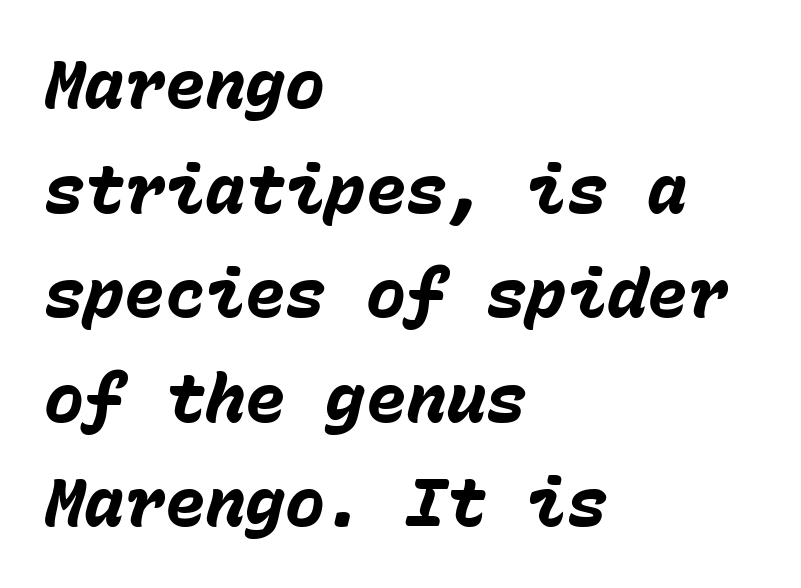
{"italic": "yes", "lean": "right", "slant_degrees": 15, "bold": "yes", "weight": "heavy", "width": "normal", "stroke_contrast": "low", "x_height": "medium", "monospaced": "yes", "underline": "no", "align": "left", "line_spacing": "normal", "line_spacing_ratio": 1.56, "letter_spacing": "normal", "letter_spacing_em": 0.0, "glyph_px": 67}
